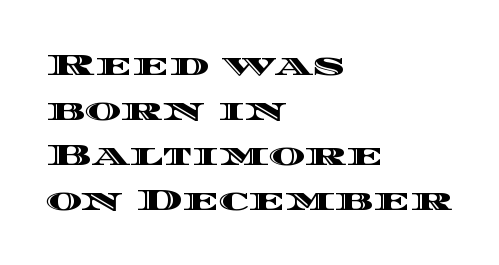
Each new line begins a customary step beneath the previous one. Each row of text sits above clean, open space. Observe the ordinary spacing: letters are neighbours, not strangers. The lines are quadded left. Do the letters lean? They stand straight.
